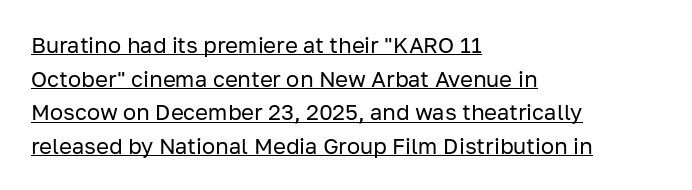
Q: Is the text bold? A: No.
Q: Is the text italic (slanted)? A: No, it is upright.
Q: Is the text underlined? A: Yes.
Q: How is the paragraph aligned? A: Left-aligned.
Q: Is the spacing between letters normal or unusually wide? A: Normal.
Q: Is the spacing between lines tight, normal or loose? A: Normal.
